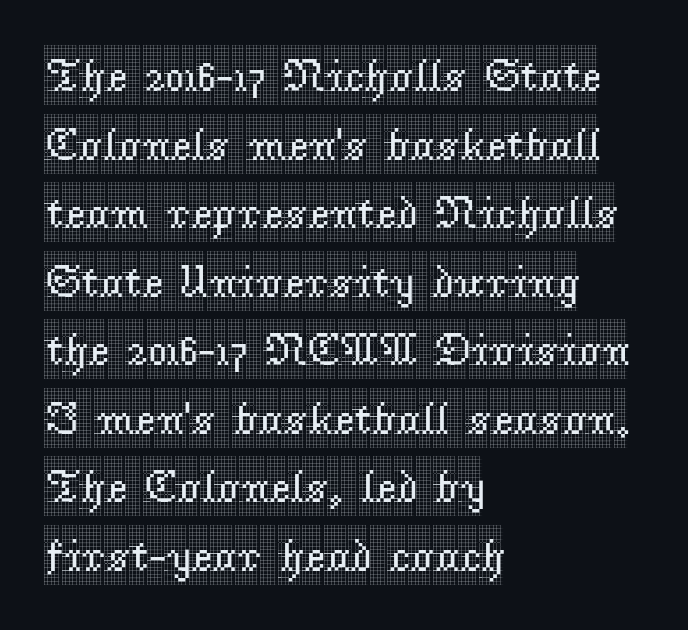
{"serif": "yes", "italic": "no", "width": "condensed", "x_height": "large", "monospaced": "no", "underline": "no", "align": "left", "line_spacing": "normal", "line_spacing_ratio": 1.49, "letter_spacing": "normal", "letter_spacing_em": 0.0, "glyph_px": 46}
